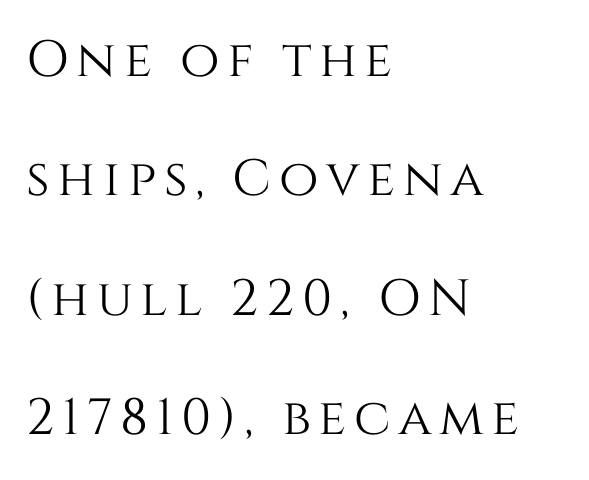
The image shows 51 px text type, upright; set left-aligned, loose line spacing (2.34x), not underlined; medium stroke contrast and a large x-height.
